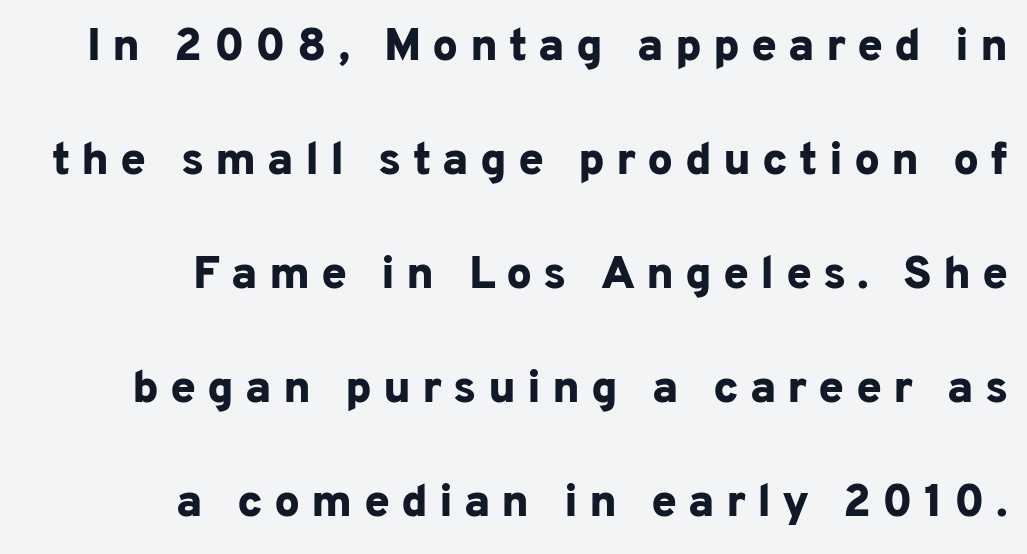
{"serif": "no", "italic": "no", "bold": "yes", "weight": "bold", "width": "normal", "stroke_contrast": "low", "x_height": "medium", "monospaced": "no", "underline": "no", "align": "right", "line_spacing": "loose", "line_spacing_ratio": 2.48, "letter_spacing": "wide", "letter_spacing_em": 0.24, "glyph_px": 46}
